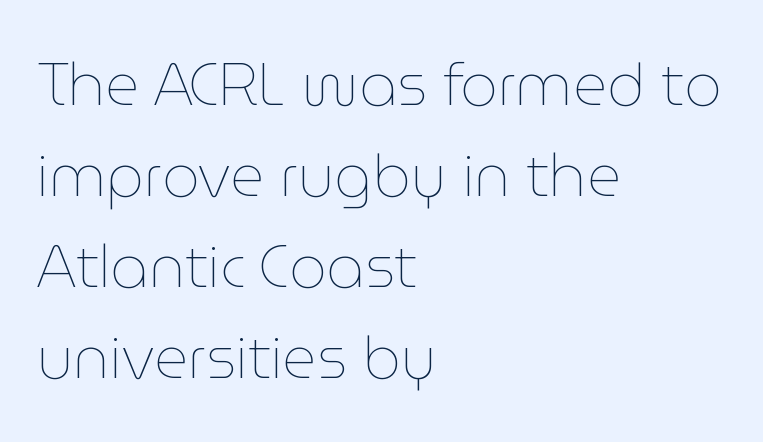
The image shows 59 px thin type, upright; set left-aligned, normal line spacing (1.54x), normal letter spacing, not underlined; low stroke contrast and a medium x-height.
